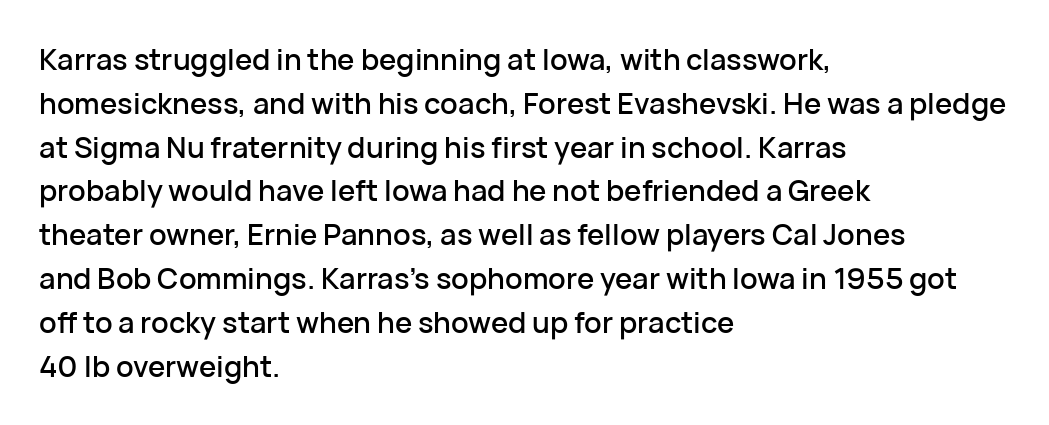
The rag falls on the right side of this text block. Is there any slant? The stems are plumb. These lines are rendered in a variable-pitch font. The block of text has a typical density, with ordinary space between rows.
